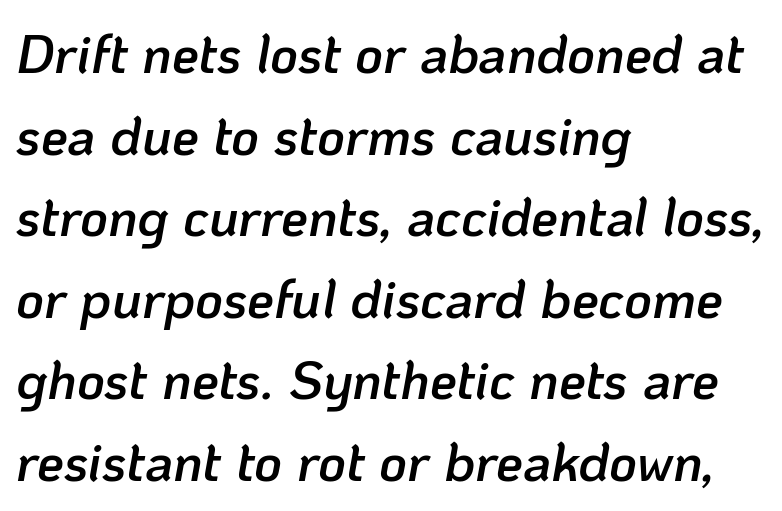
{"italic": "yes", "lean": "right", "slant_degrees": 10, "bold": "semi", "weight": "semibold", "width": "normal", "stroke_contrast": "low", "x_height": "medium", "monospaced": "no", "underline": "no", "align": "left", "line_spacing": "normal", "line_spacing_ratio": 1.51, "letter_spacing": "normal", "letter_spacing_em": 0.0, "glyph_px": 54}
